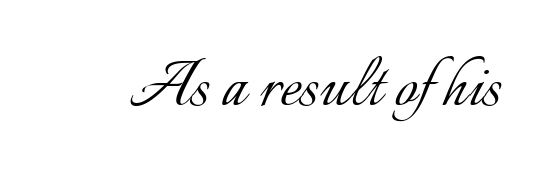
Standard letterfit; no display-style spreading of the glyphs. A typesetter would call this proportional, since set widths differ per character. Weight class: somewhere from thin through regular.
